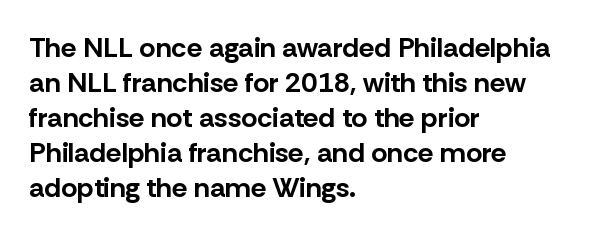
The image shows 28 px bold sans-serif type, upright; set left-aligned, normal line spacing (1.25x), normal letter spacing, not underlined; low stroke contrast and a medium x-height.
